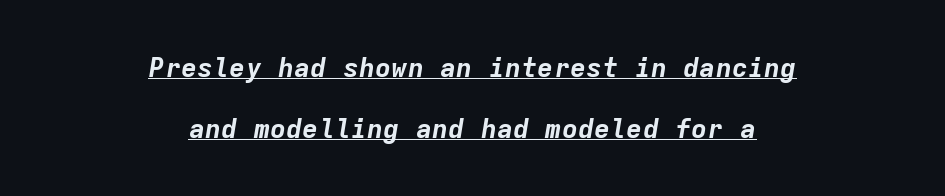
Q: Is the text bold? A: Yes.
Q: Is the text italic (slanted)? A: Yes, it leans right by about 9 degrees.
Q: Is the text underlined? A: Yes.
Q: How is the paragraph aligned? A: Centered.
Q: Is the spacing between letters normal or unusually wide? A: Normal.
Q: Is the spacing between lines tight, normal or loose? A: Loose.
